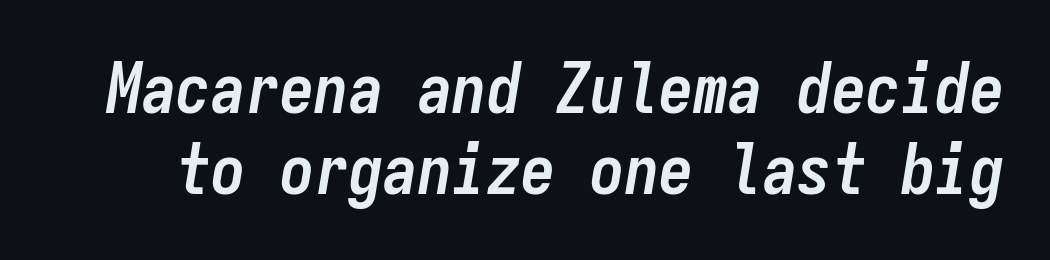
Q: Is the text bold? A: Yes.
Q: Is the text italic (slanted)? A: Yes, it leans right by about 9 degrees.
Q: Is the text underlined? A: No.
Q: Is the spacing between letters normal or unusually wide? A: Normal.
Q: Width (condensed, normal, or wide)? A: Condensed.
Q: Stroke contrast? A: Low.
Q: x-height? A: Medium.
Q: Monospaced? A: Yes.
